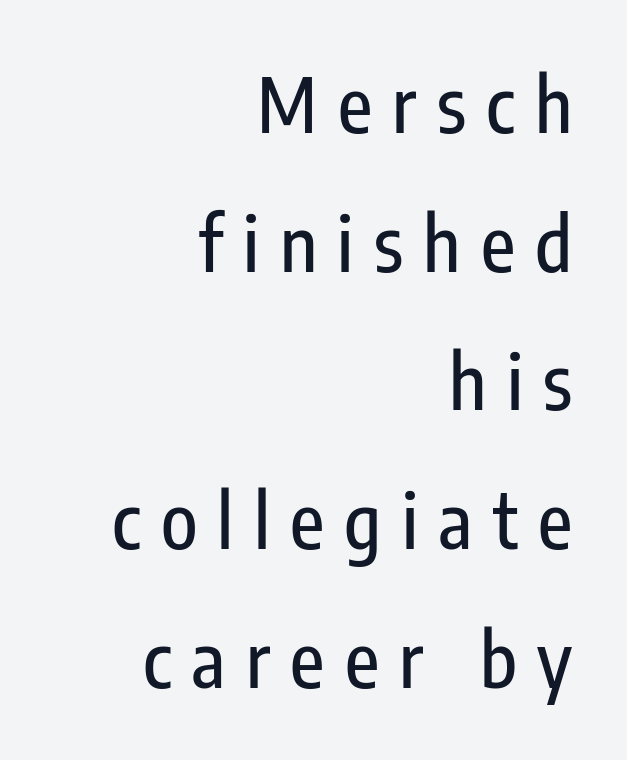
Q: Is the text italic (slanted)? A: No, it is upright.
Q: Is the typeface a serif or a sans-serif typeface? A: Sans-serif.
Q: Is the text underlined? A: No.
Q: How is the paragraph aligned? A: Right-aligned.
Q: Is the spacing between letters normal or unusually wide? A: Unusually wide.
Q: Width (condensed, normal, or wide)? A: Condensed.
Q: Stroke contrast? A: Low.
Q: x-height? A: Medium.
Q: Monospaced? A: No.
